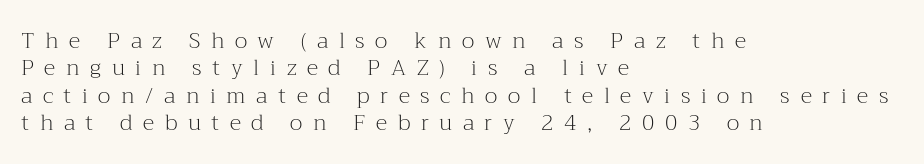
Q: Is the text bold? A: No.
Q: Is the text italic (slanted)? A: No, it is upright.
Q: Is the text underlined? A: No.
Q: How is the paragraph aligned? A: Left-aligned.
Q: Is the spacing between letters normal or unusually wide? A: Unusually wide.
Q: Is the spacing between lines tight, normal or loose? A: Normal.
